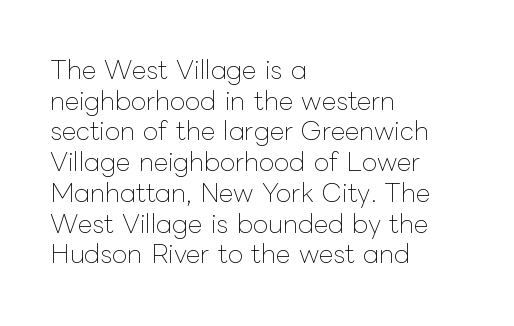
Q: Is the text bold? A: No.
Q: Is the text italic (slanted)? A: No, it is upright.
Q: Is the text underlined? A: No.
Q: How is the paragraph aligned? A: Left-aligned.
Q: Is the spacing between letters normal or unusually wide? A: Normal.
